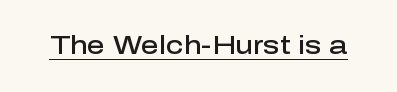
The image shows 25 px text type, upright; set normal letter spacing, underlined.
